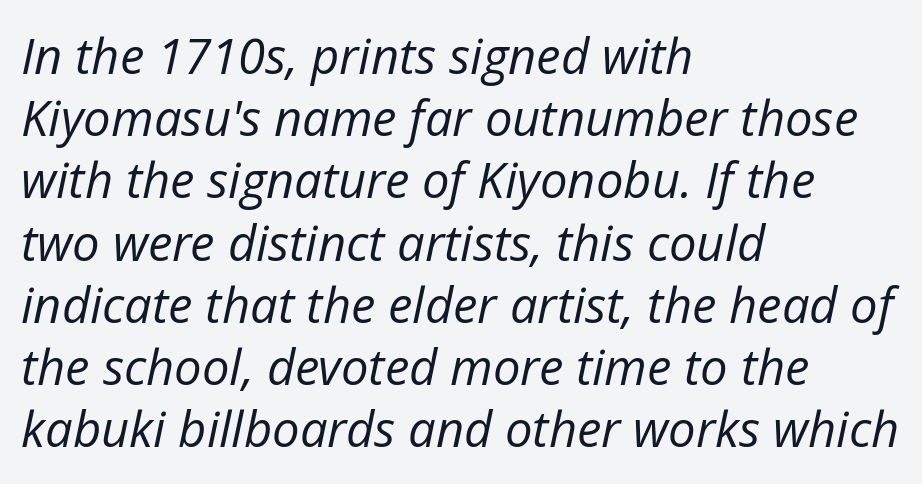
{"italic": "yes", "lean": "right", "slant_degrees": 12, "bold": "no", "weight": "regular", "width": "normal", "stroke_contrast": "low", "x_height": "medium", "monospaced": "no", "underline": "no", "align": "left", "line_spacing": "normal", "line_spacing_ratio": 1.27, "letter_spacing": "normal", "letter_spacing_em": 0.0, "glyph_px": 49}
